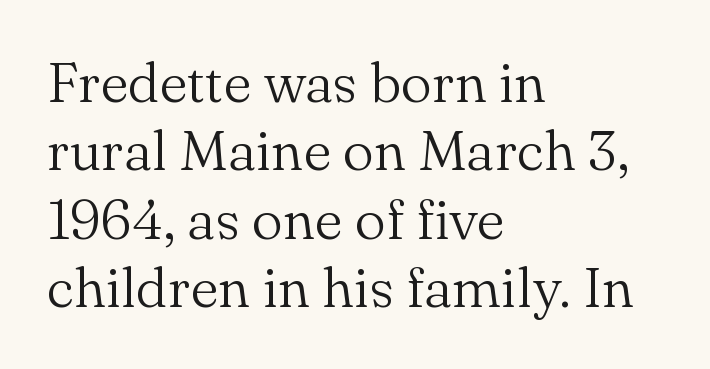
{"serif": "yes", "italic": "no", "bold": "no", "weight": "light", "width": "normal", "stroke_contrast": "medium", "x_height": "small", "monospaced": "no", "underline": "no", "align": "left", "line_spacing_ratio": 1.22, "letter_spacing": "normal", "letter_spacing_em": 0.0, "glyph_px": 56}
